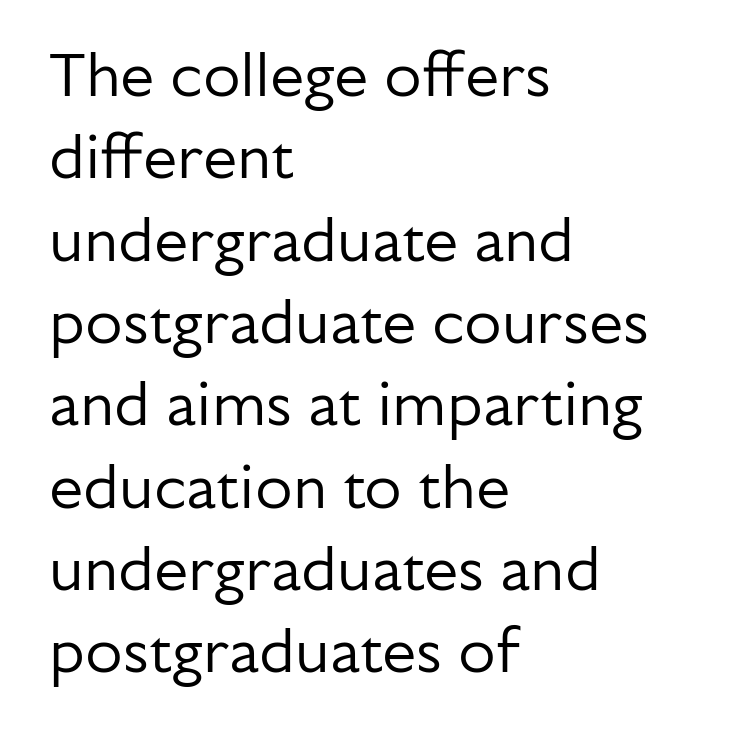
{"serif": "no", "italic": "no", "bold": "no", "weight": "regular", "width": "normal", "stroke_contrast": "low", "x_height": "medium", "monospaced": "no", "underline": "no", "align": "left", "line_spacing": "normal", "line_spacing_ratio": 1.35, "letter_spacing": "normal", "letter_spacing_em": 0.0, "glyph_px": 61}
